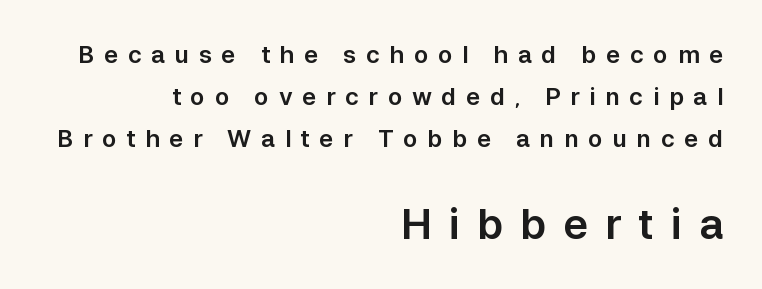
You can tell it's not italic because the verticals are truly vertical. Looks like regular typesetting: each glyph gets only the width it needs. The horizontal fit of the characters is loose and conspicuously gappy. Honestly, there is no underline to notice here at all. A flush-right, rag-left setting is used for this passage. The rendering shows plain stroke endings on the letterforms — a sans-serif design.
